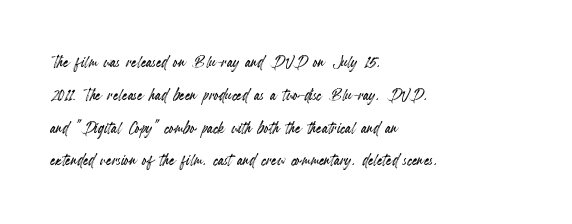
Q: Is the text italic (slanted)? A: Yes.
Q: Is the text underlined? A: No.
Q: How is the paragraph aligned? A: Left-aligned.
Q: Is the spacing between letters normal or unusually wide? A: Normal.
Q: Is the spacing between lines tight, normal or loose? A: Normal.
